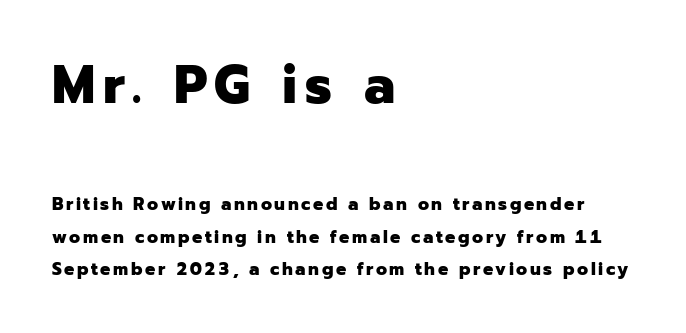
Each row of text sits above clean, open space. The type sits square on the baseline with zero lean. Observe the absence of serifs on each vertical stroke in this sample. Casual observation: everything's shoved over to the left.
